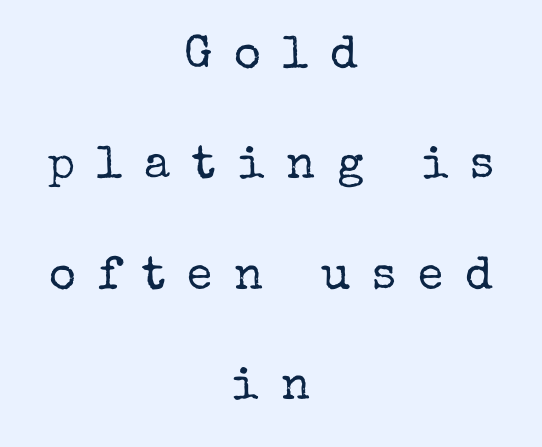
Tracking here is generous; glyphs stand well apart from one another. The leading is generous, giving the passage an open texture. Only glyphs here, with clear space below each row. Caption: face not bold, strokes unweighted. Do the characters align in a grid? No, the font is proportional. Caption: multi-line text, centered on the measure.
